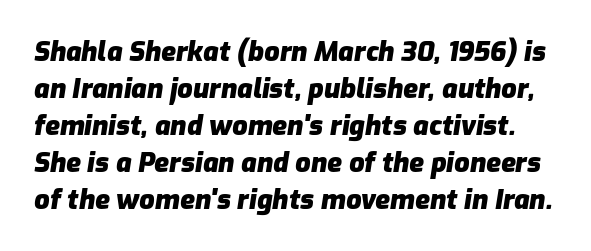
Italic? Definitely — the glyphs are oblique. The passage shown stacks its lines at a standard gap. Typographic density is high because the face is bold. Rule under the text: the space is simply empty. The tracking reads as untouched default to a designer's eye.
